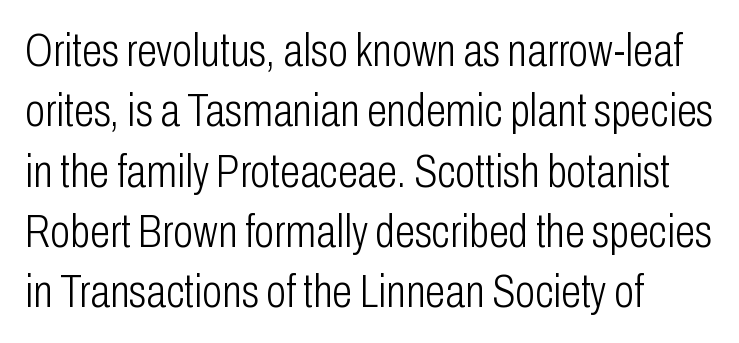
Glance below the letters and you will spot only blank space. Heaviness? Minimal to ordinary, like unemphasized prose. The type is set solid horizontally, with unmodified tracking. Typographically, this falls in the sans-serif category. Looks like regular typesetting: each glyph gets only the width it needs. In terms of leading, this rendering sits right in the middle.
